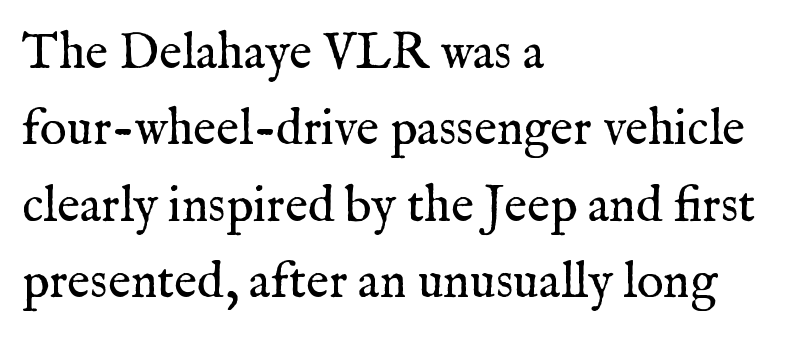
Q: Is the text bold? A: No.
Q: Is the text italic (slanted)? A: No, it is upright.
Q: Is the typeface a serif or a sans-serif typeface? A: Serif.
Q: Is the text underlined? A: No.
Q: How is the paragraph aligned? A: Left-aligned.
Q: Is the spacing between letters normal or unusually wide? A: Normal.
Q: Is the spacing between lines tight, normal or loose? A: Normal.
Q: Width (condensed, normal, or wide)? A: Normal.
Q: Stroke contrast? A: Medium.
Q: x-height? A: Medium.
Q: Monospaced? A: No.
